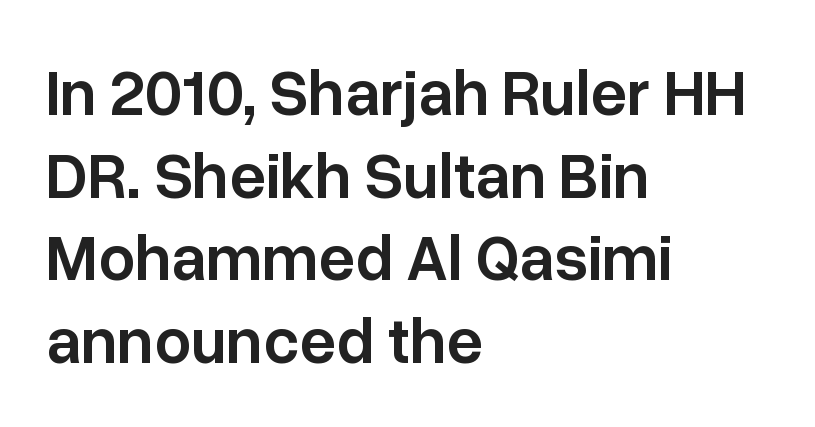
{"serif": "no", "italic": "no", "bold": "semi", "weight": "semibold", "width": "normal", "stroke_contrast": "low", "x_height": "medium", "monospaced": "no", "underline": "no", "align": "left", "line_spacing": "normal", "line_spacing_ratio": 1.27, "letter_spacing": "normal", "letter_spacing_em": 0.0, "glyph_px": 65}
